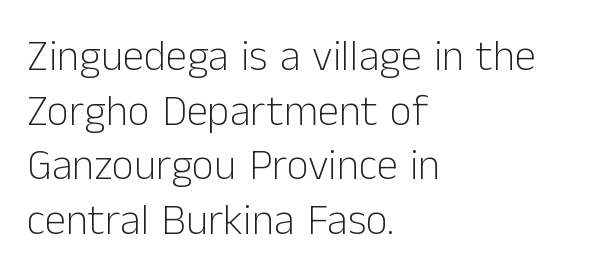
{"serif": "no", "italic": "no", "bold": "no", "weight": "light", "width": "normal", "stroke_contrast": "low", "x_height": "medium", "monospaced": "no", "underline": "no", "align": "left", "line_spacing": "normal", "line_spacing_ratio": 1.27, "letter_spacing": "normal", "letter_spacing_em": 0.0, "glyph_px": 43}
